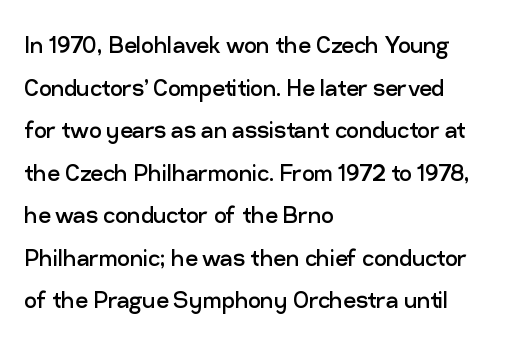
The image shows 28 px regular-weight sans-serif type, upright; set left-aligned, normal line spacing (1.52x), normal letter spacing, not underlined; low stroke contrast and a medium x-height.
